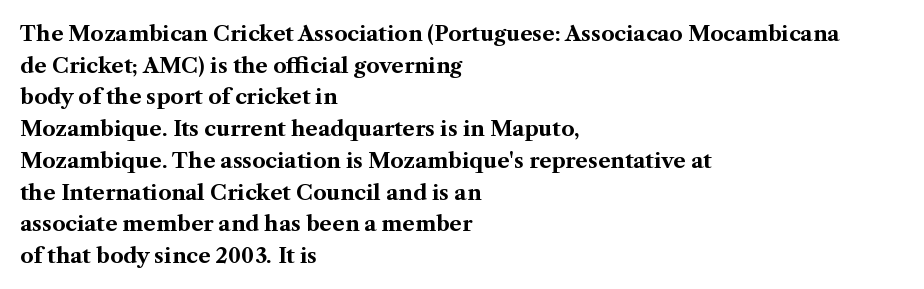
The image shows 21 px bold type, upright; set left-aligned, normal line spacing (1.51x), normal letter spacing, not underlined.
